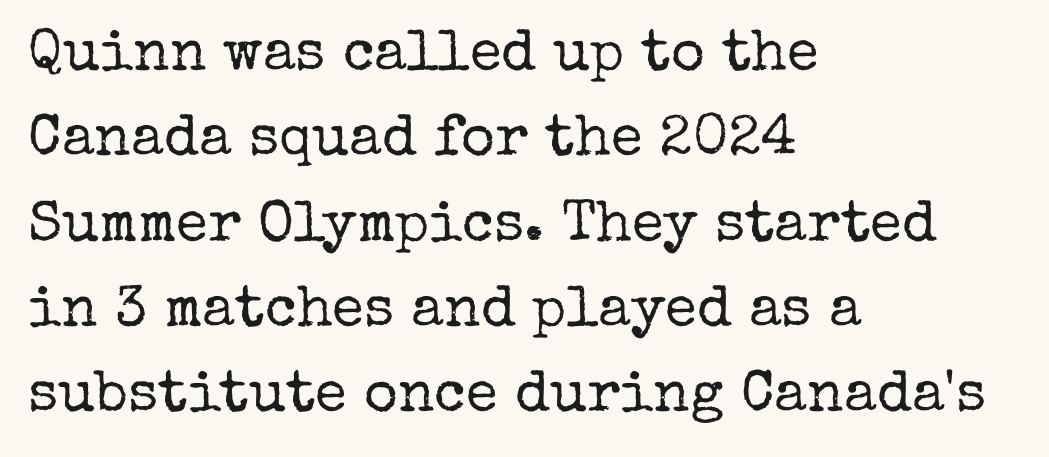
{"serif": "yes", "italic": "no", "bold": "no", "weight": "regular", "width": "normal", "stroke_contrast": "low", "x_height": "medium", "monospaced": "no", "underline": "no", "align": "left", "line_spacing": "normal", "line_spacing_ratio": 1.47, "letter_spacing": "normal", "letter_spacing_em": 0.0, "glyph_px": 58}
